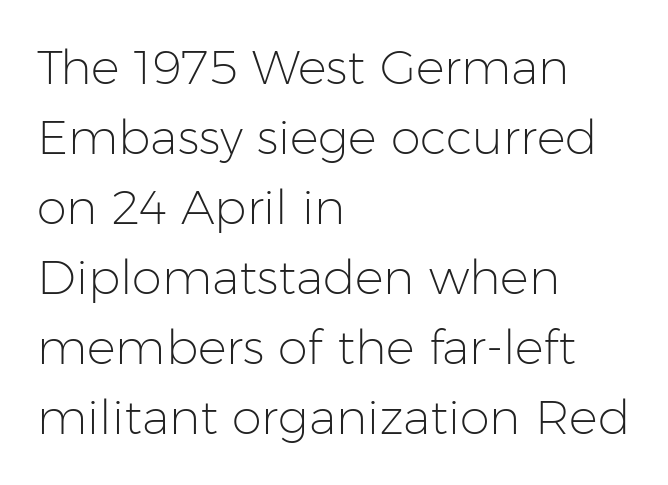
{"serif": "no", "italic": "no", "bold": "no", "weight": "light", "width": "normal", "stroke_contrast": "low", "x_height": "medium", "monospaced": "no", "underline": "no", "align": "left", "line_spacing": "normal", "line_spacing_ratio": 1.46, "letter_spacing": "normal", "letter_spacing_em": 0.0, "glyph_px": 48}
